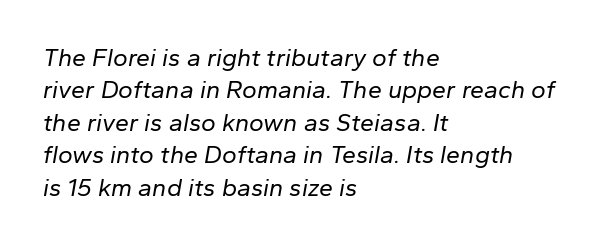
The zone under the glyphs is completely vacant. Alignment: flush left. Caption: face not bold, strokes unweighted. Slanted lettering throughout. The vertical gap from one line to the next is medium.
